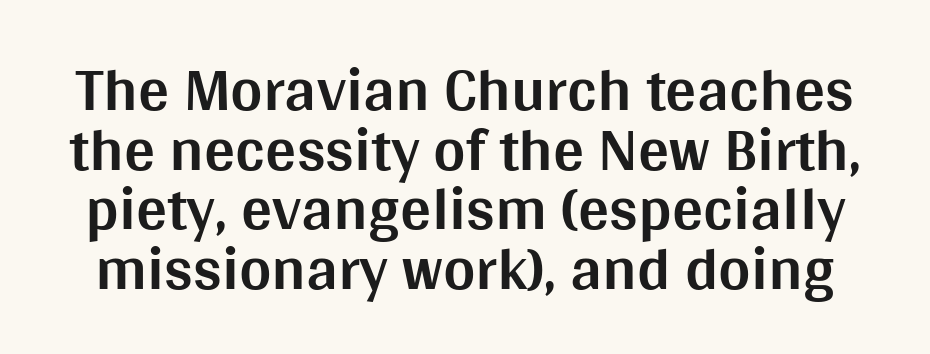
Underlining? Definitely not there. The text was rendered using a sans face with plain stroke endings. Is the type bold? Yes — the strokes are clearly thick and heavy. Each word holds together tightly as a unit, with standard inter-letter gaps.
